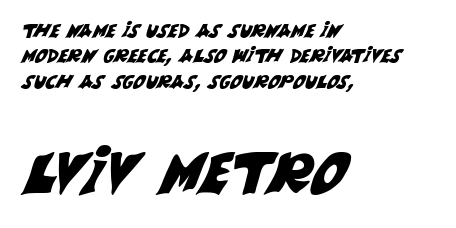
What kind of face is this? One without serifs — a sans. There is no visible air inserted between adjacent glyphs. Just letters on the line, the space beneath them empty. Each new line begins a customary step beneath the previous one. Notice how the passage keeps a crisp vertical edge on the left only.
